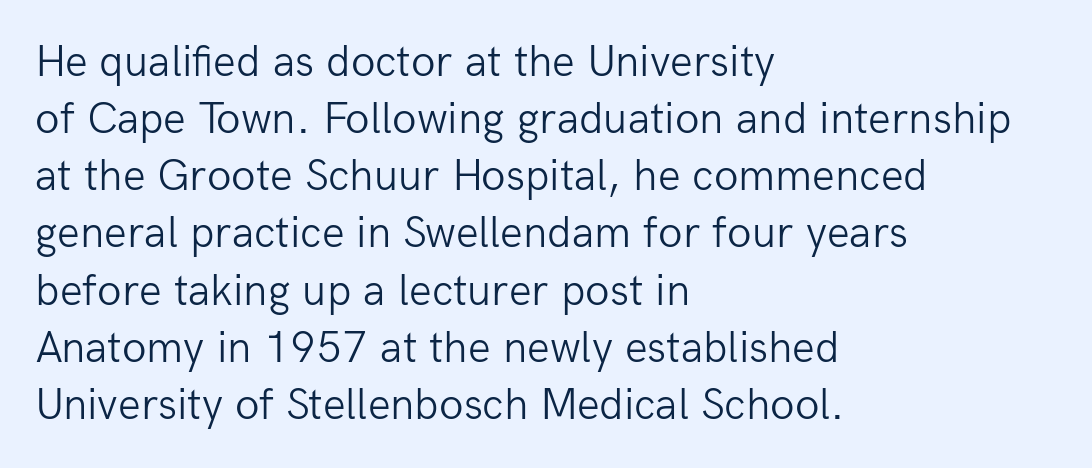
Q: Is the text bold? A: No.
Q: Is the text italic (slanted)? A: No, it is upright.
Q: Is the typeface a serif or a sans-serif typeface? A: Sans-serif.
Q: Is the text underlined? A: No.
Q: How is the paragraph aligned? A: Left-aligned.
Q: Is the spacing between letters normal or unusually wide? A: Normal.
Q: Is the spacing between lines tight, normal or loose? A: Normal.
Q: Width (condensed, normal, or wide)? A: Normal.
Q: Stroke contrast? A: Low.
Q: x-height? A: Medium.
Q: Monospaced? A: No.
